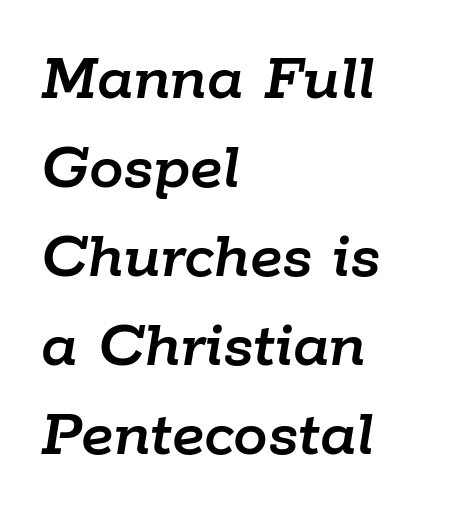
Q: Is the text italic (slanted)? A: Yes, it leans right by about 9 degrees.
Q: Is the text underlined? A: No.
Q: How is the paragraph aligned? A: Left-aligned.
Q: Is the spacing between letters normal or unusually wide? A: Normal.
Q: Is the spacing between lines tight, normal or loose? A: Normal.
Q: Width (condensed, normal, or wide)? A: Normal.
Q: Stroke contrast? A: Low.
Q: x-height? A: Medium.
Q: Monospaced? A: No.
